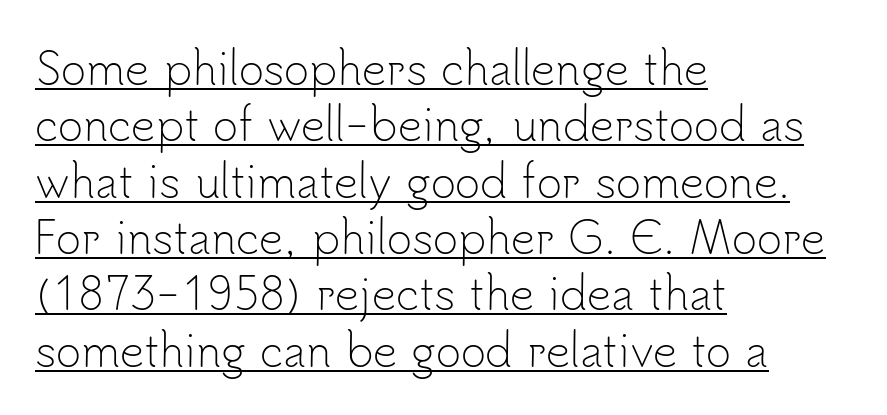
A typographer would call this underscored text. This sample uses an upright cut, with every glyph sitting square on the baseline. Which margin do the lines hug? The left one — the right edge is uneven. Stroke terminals: plain, sans-serif.
